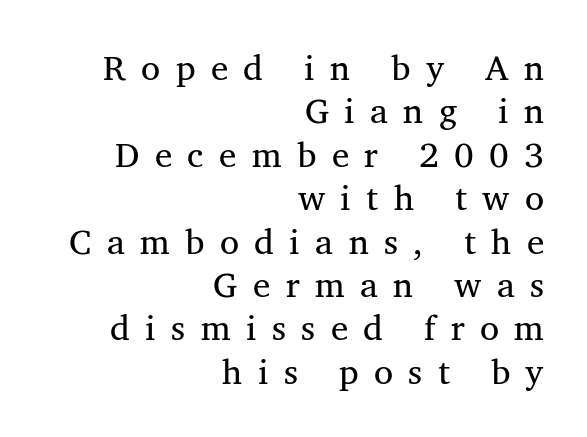
The image shows 35 px regular-weight serif type, upright; set right-aligned, line spacing 1.24x, unusually wide letter spacing (+0.44 em), not underlined; medium stroke contrast and a medium x-height.
